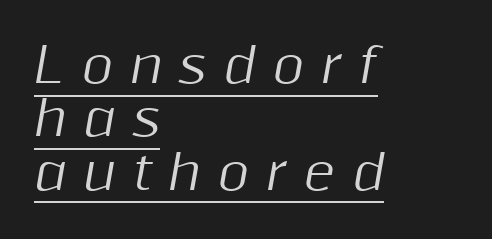
Q: Is the text italic (slanted)? A: Yes, it leans right by about 10 degrees.
Q: Is the text underlined? A: Yes.
Q: How is the paragraph aligned? A: Left-aligned.
Q: Is the spacing between letters normal or unusually wide? A: Unusually wide.
Q: Is the spacing between lines tight, normal or loose? A: Tight.
Q: Width (condensed, normal, or wide)? A: Normal.
Q: Stroke contrast? A: Medium.
Q: x-height? A: Medium.
Q: Monospaced? A: No.
